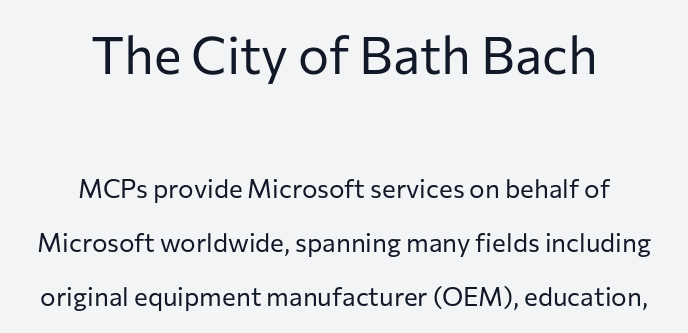
Q: Is the text bold? A: No.
Q: Is the text italic (slanted)? A: No, it is upright.
Q: Is the typeface a serif or a sans-serif typeface? A: Sans-serif.
Q: Is the text underlined? A: No.
Q: How is the paragraph aligned? A: Centered.
Q: Is the spacing between letters normal or unusually wide? A: Normal.
Q: Is the spacing between lines tight, normal or loose? A: Loose.
Q: Which block of text is set in a larger size, the first (top) or the second (bottom)? A: The first (top) one.
Q: Width (condensed, normal, or wide)? A: Normal.
Q: Stroke contrast? A: Low.
Q: x-height? A: Medium.
Q: Monospaced? A: No.
